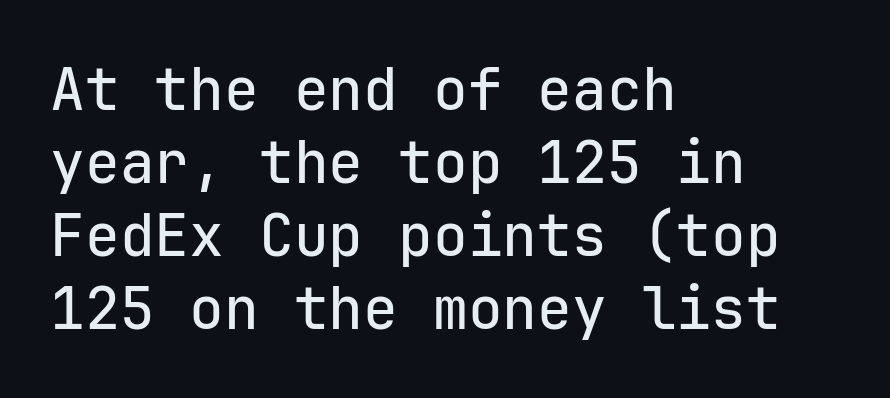
Q: Is the text italic (slanted)? A: No, it is upright.
Q: Is the typeface a serif or a sans-serif typeface? A: Sans-serif.
Q: Is the text underlined? A: No.
Q: How is the paragraph aligned? A: Left-aligned.
Q: Is the spacing between letters normal or unusually wide? A: Normal.
Q: Is the spacing between lines tight, normal or loose? A: Normal.
Q: Width (condensed, normal, or wide)? A: Normal.
Q: Stroke contrast? A: Low.
Q: x-height? A: Medium.
Q: Monospaced? A: Yes.
